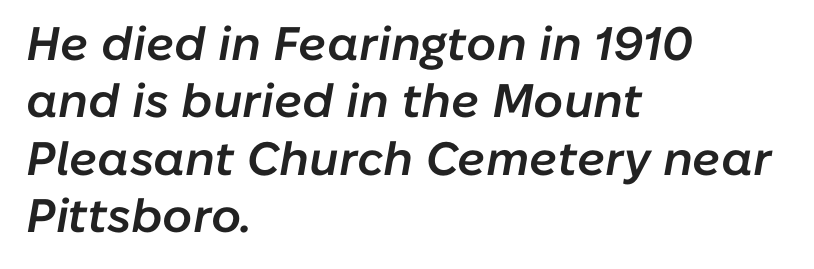
This sample is left-justified, so line endings fall wherever the words run out. Quick note: underline off. Caption: standard tracking, unaltered. The face used here is proportionally spaced, like ordinary book or web type. The lettering tilts uniformly, giving the passage an italic look.
